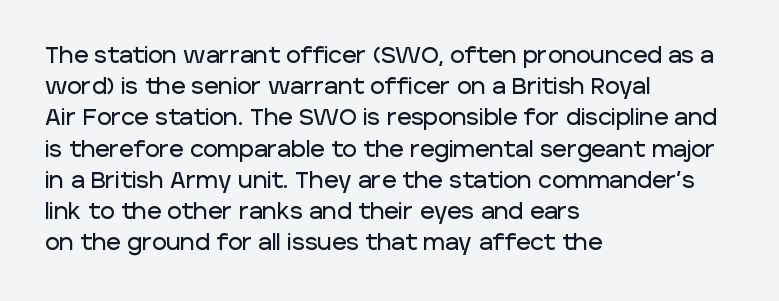
Q: Is the text italic (slanted)? A: No, it is upright.
Q: Is the text underlined? A: No.
Q: How is the paragraph aligned? A: Left-aligned.
Q: Is the spacing between letters normal or unusually wide? A: Normal.
Q: Is the spacing between lines tight, normal or loose? A: Normal.
